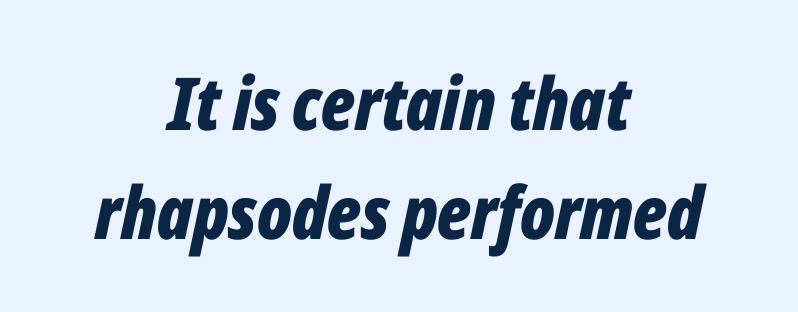
The text block is weighted toward neither margin, spreading evenly from the middle. Does the weight exceed regular? Yes, all the way to bold. The designer left line spacing at the default. Each row of text sits above clean, open space. Looking at the ascenders, they clearly lean. A typesetter would call this proportional, since set widths differ per character.
